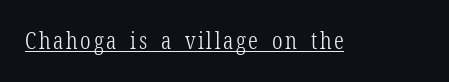
The image shows 24 px text type, upright; set underlined.
